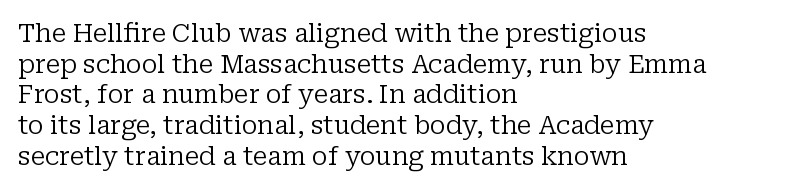
The image shows 25 px text type, upright; set left-aligned, line spacing 1.23x, normal letter spacing, not underlined.
